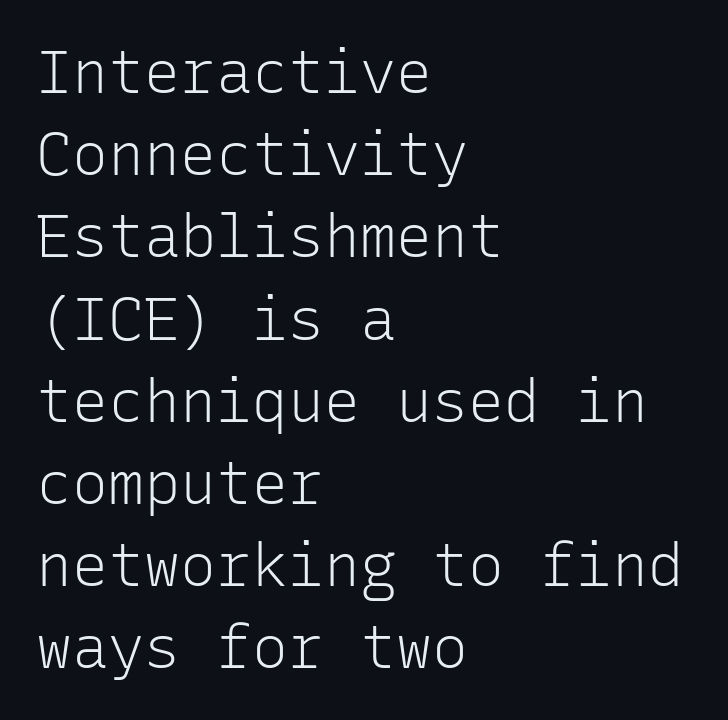
The lettering holds an erect, upright posture throughout. This sample uses plain, unmodified letter spacing. The setting favours the left margin, as ordinary paragraphs usually do. Fixed-width glyphs throughout — classic coding-font behaviour. This reads as an unemphasized weight, regular at the heaviest. Any mark beneath the type? The region is blank.
